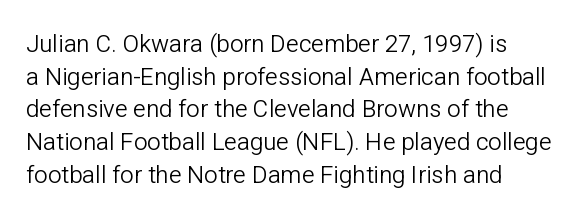
Q: Is the text bold? A: No.
Q: Is the text italic (slanted)? A: No, it is upright.
Q: Is the text underlined? A: No.
Q: Is the spacing between letters normal or unusually wide? A: Normal.
Q: Is the spacing between lines tight, normal or loose? A: Normal.
